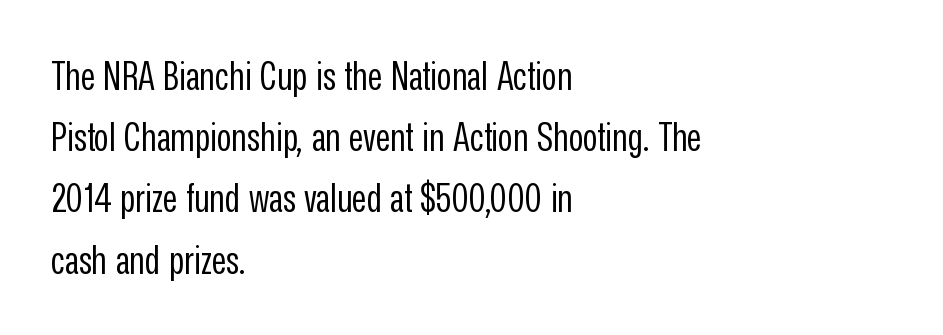
The rendering uses natural spacing where letterforms have individual widths. Visually the block forms a straight wall on the left and a jagged coastline on the right. Students, note that the glyphs here touch the page at normal intervals. Nope, no serifs anywhere on these letters.
